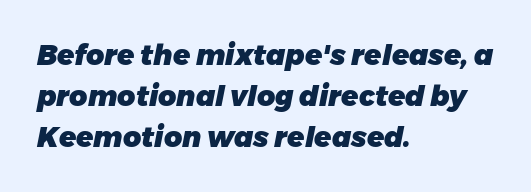
The image shows 28 px heavy type, italic (leaning right); set left-aligned, normal line spacing (1.46x), normal letter spacing, not underlined; low stroke contrast and a medium x-height.
